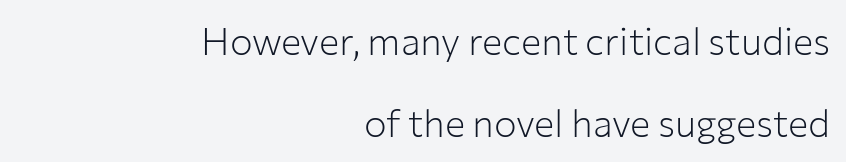
The image shows 38 px light sans-serif type, upright; set right-aligned, loose line spacing (2.16x), normal letter spacing, not underlined; low stroke contrast and a medium x-height.
